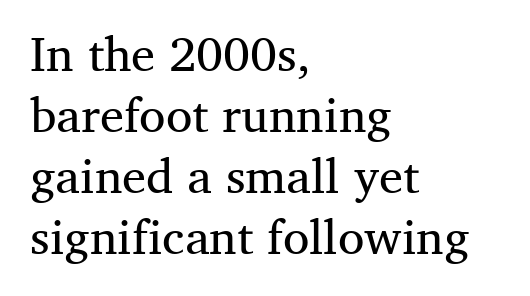
The image shows 48 px regular-weight serif type, upright; set left-aligned, normal line spacing (1.27x), normal letter spacing, not underlined; medium stroke contrast and a medium x-height.
